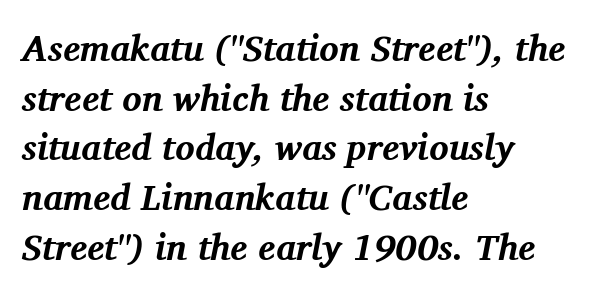
The image shows 36 px bold serif type, italic (leaning right); set left-aligned, normal line spacing (1.38x), normal letter spacing, not underlined; medium stroke contrast and a medium x-height.
